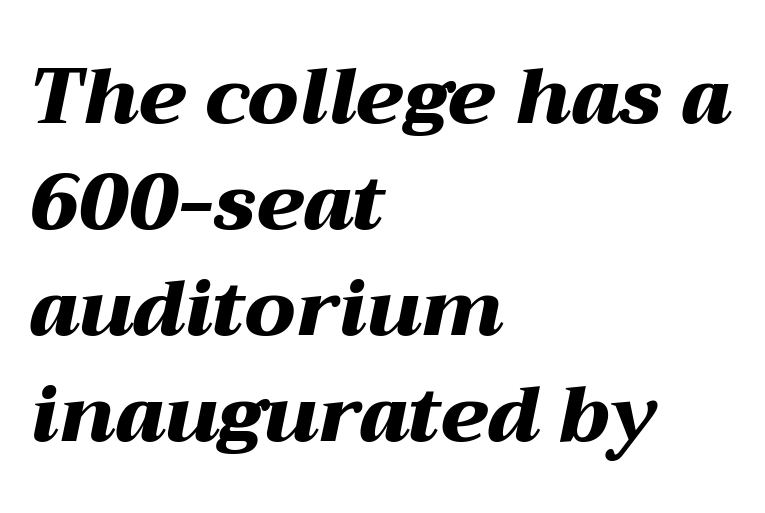
Q: Is the text bold? A: Yes.
Q: Is the text italic (slanted)? A: Yes, it leans right by about 12 degrees.
Q: Is the text underlined? A: No.
Q: How is the paragraph aligned? A: Left-aligned.
Q: Is the spacing between letters normal or unusually wide? A: Normal.
Q: Is the spacing between lines tight, normal or loose? A: Normal.
Q: Width (condensed, normal, or wide)? A: Wide.
Q: Stroke contrast? A: Medium.
Q: x-height? A: Medium.
Q: Monospaced? A: No.
